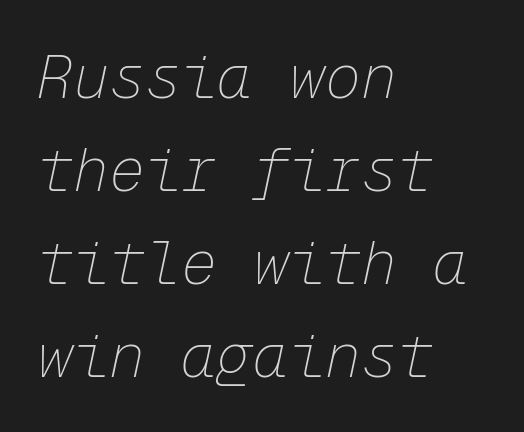
Q: Is the text bold? A: No.
Q: Is the text italic (slanted)? A: Yes, it leans right by about 12 degrees.
Q: Is the text underlined? A: No.
Q: How is the paragraph aligned? A: Left-aligned.
Q: Is the spacing between letters normal or unusually wide? A: Normal.
Q: Is the spacing between lines tight, normal or loose? A: Normal.
Q: Width (condensed, normal, or wide)? A: Normal.
Q: Stroke contrast? A: Low.
Q: x-height? A: Medium.
Q: Monospaced? A: Yes.
